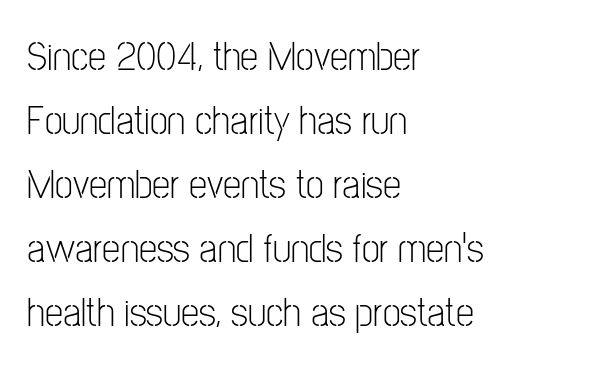
{"serif": "no", "italic": "no", "bold": "no", "weight": "light", "width": "condensed", "stroke_contrast": "low", "x_height": "medium", "monospaced": "no", "underline": "no", "align": "left", "line_spacing": "normal", "line_spacing_ratio": 1.56, "letter_spacing": "normal", "letter_spacing_em": 0.0, "glyph_px": 41}
